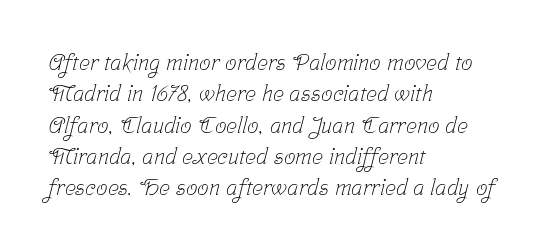
Q: Is the text bold? A: No.
Q: Is the text underlined? A: No.
Q: How is the paragraph aligned? A: Left-aligned.
Q: Is the spacing between letters normal or unusually wide? A: Normal.
Q: Is the spacing between lines tight, normal or loose? A: Normal.
